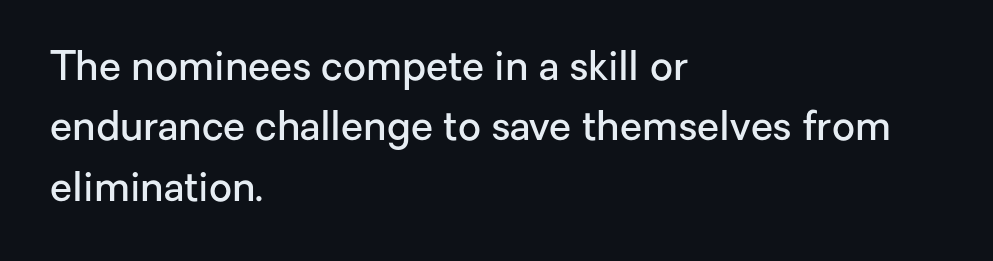
Q: Is the text bold? A: Semi-bold.
Q: Is the text italic (slanted)? A: No, it is upright.
Q: Is the typeface a serif or a sans-serif typeface? A: Sans-serif.
Q: Is the text underlined? A: No.
Q: How is the paragraph aligned? A: Left-aligned.
Q: Is the spacing between letters normal or unusually wide? A: Normal.
Q: Is the spacing between lines tight, normal or loose? A: Normal.
Q: Width (condensed, normal, or wide)? A: Normal.
Q: Stroke contrast? A: Low.
Q: x-height? A: Medium.
Q: Monospaced? A: No.
